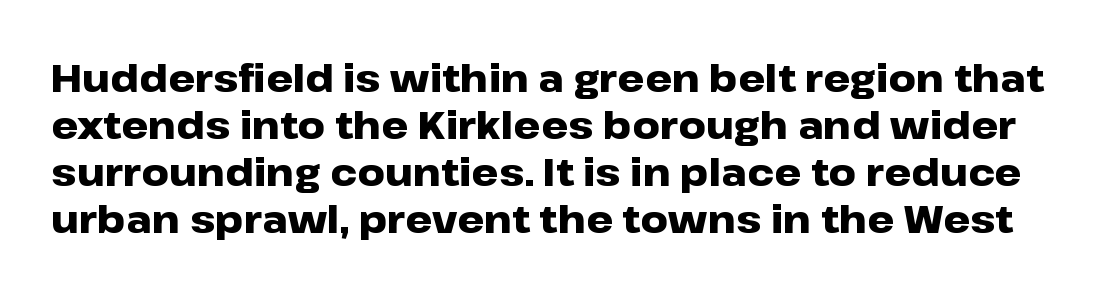
{"serif": "no", "italic": "no", "bold": "yes", "weight": "heavy", "width": "wide", "stroke_contrast": "low", "x_height": "medium", "monospaced": "no", "underline": "no", "line_spacing_ratio": 1.24, "letter_spacing": "normal", "letter_spacing_em": 0.0, "glyph_px": 38}
